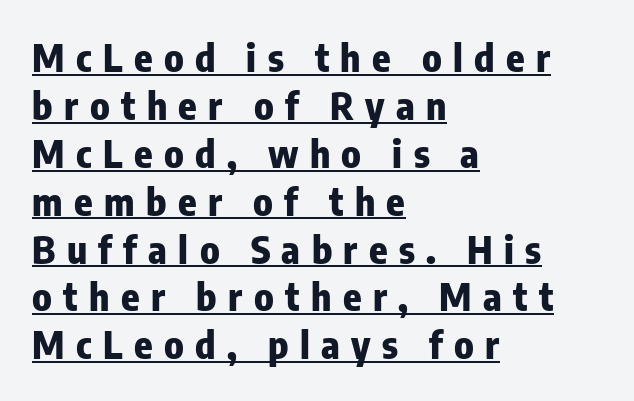
{"serif": "no", "italic": "no", "bold": "yes", "weight": "heavy", "width": "condensed", "stroke_contrast": "low", "x_height": "medium", "monospaced": "no", "underline": "yes", "align": "left", "line_spacing": "normal", "line_spacing_ratio": 1.26, "letter_spacing": "wide", "letter_spacing_em": 0.3, "glyph_px": 38}
